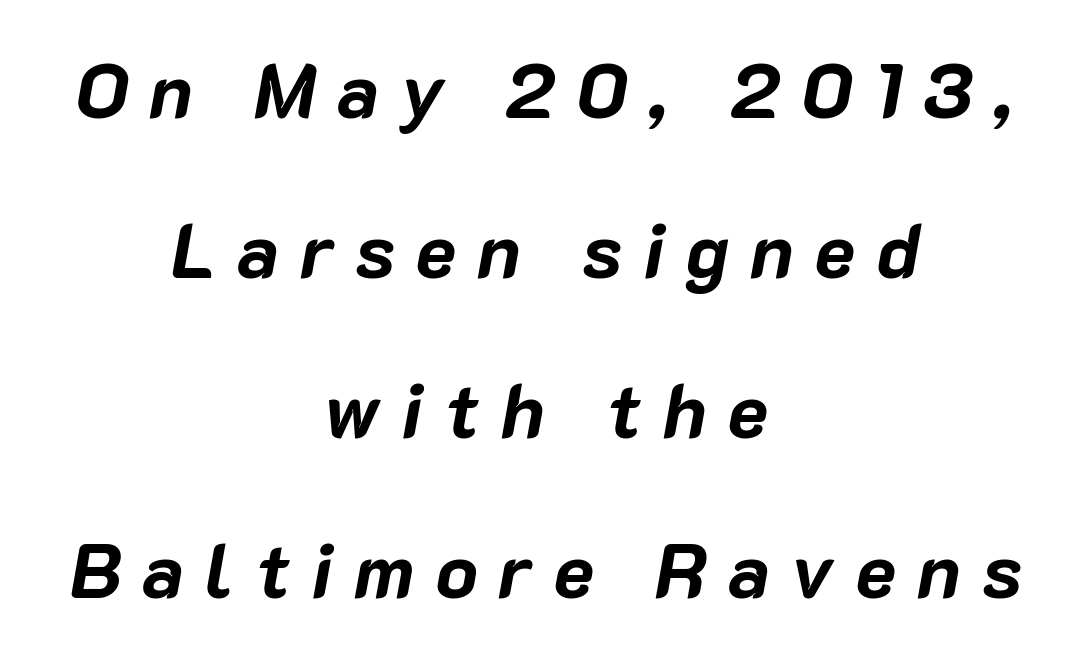
Q: Is the text bold? A: Yes.
Q: Is the text italic (slanted)? A: Yes, it leans right by about 10 degrees.
Q: Is the text underlined? A: No.
Q: How is the paragraph aligned? A: Centered.
Q: Is the spacing between letters normal or unusually wide? A: Unusually wide.
Q: Is the spacing between lines tight, normal or loose? A: Loose.
Q: Width (condensed, normal, or wide)? A: Normal.
Q: Stroke contrast? A: Low.
Q: x-height? A: Medium.
Q: Monospaced? A: No.
